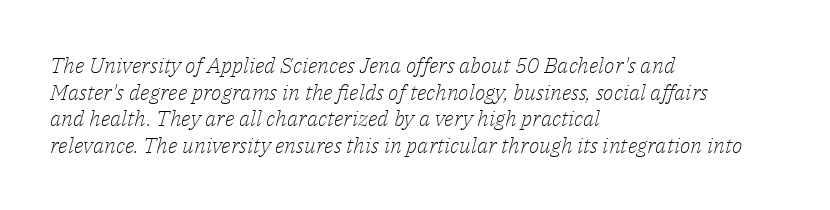
In CSS terms this would be text-align: left. There is no visible air inserted between adjacent glyphs. Underline: absent. An italicized treatment has been applied to the whole sample.
